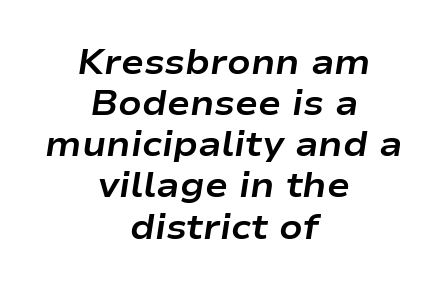
The image shows 34 px bold, wide type, italic (leaning right); set centered, line spacing 1.21x, normal letter spacing, not underlined; low stroke contrast and a medium x-height.
